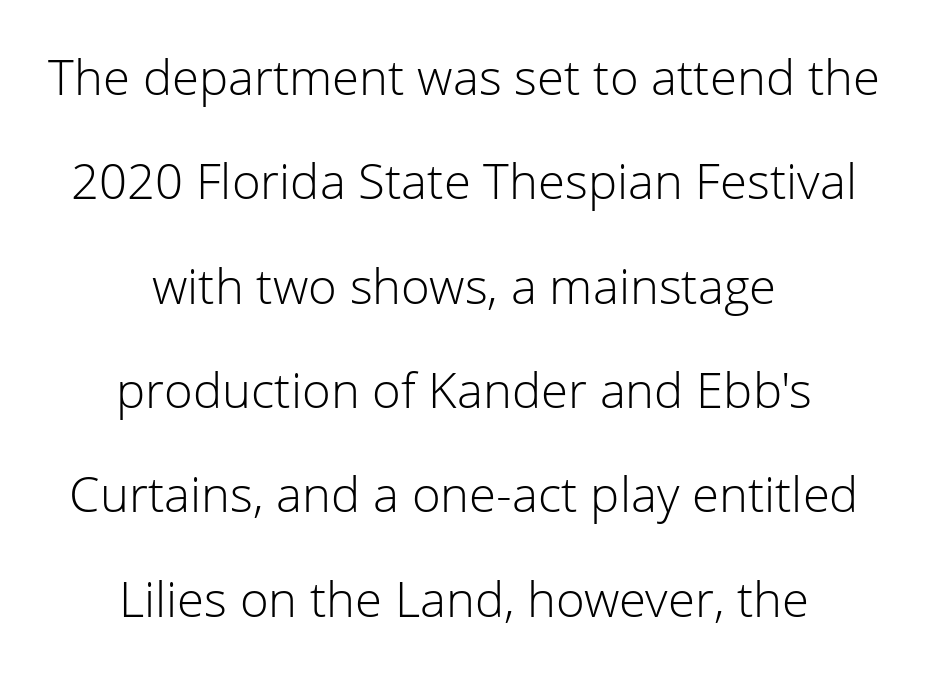
{"serif": "no", "italic": "no", "bold": "no", "weight": "light", "width": "normal", "stroke_contrast": "low", "x_height": "medium", "monospaced": "no", "underline": "no", "align": "center", "line_spacing": "loose", "line_spacing_ratio": 2.13, "letter_spacing": "normal", "letter_spacing_em": 0.0, "glyph_px": 49}
